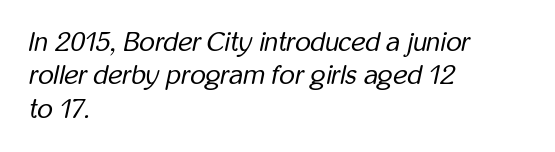
Q: Is the text bold? A: No.
Q: Is the text italic (slanted)? A: Yes, it leans right by about 12 degrees.
Q: Is the text underlined? A: No.
Q: How is the paragraph aligned? A: Left-aligned.
Q: Is the spacing between letters normal or unusually wide? A: Normal.
